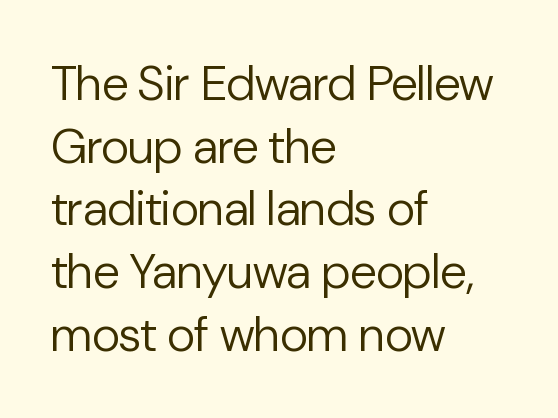
The image shows 49 px regular-weight sans-serif type, upright; set left-aligned, normal line spacing (1.28x), normal letter spacing, not underlined; low stroke contrast and a medium x-height.
